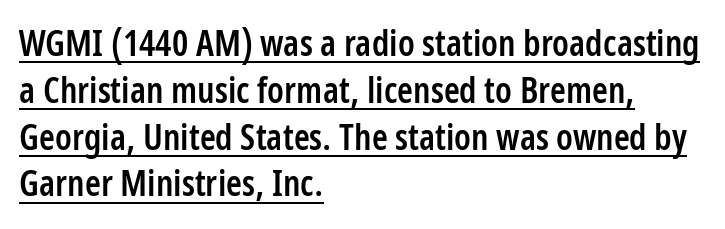
The image shows 36 px semibold, condensed sans-serif type, upright; set left-aligned, normal line spacing (1.3x), normal letter spacing, underlined; low stroke contrast and a medium x-height.
